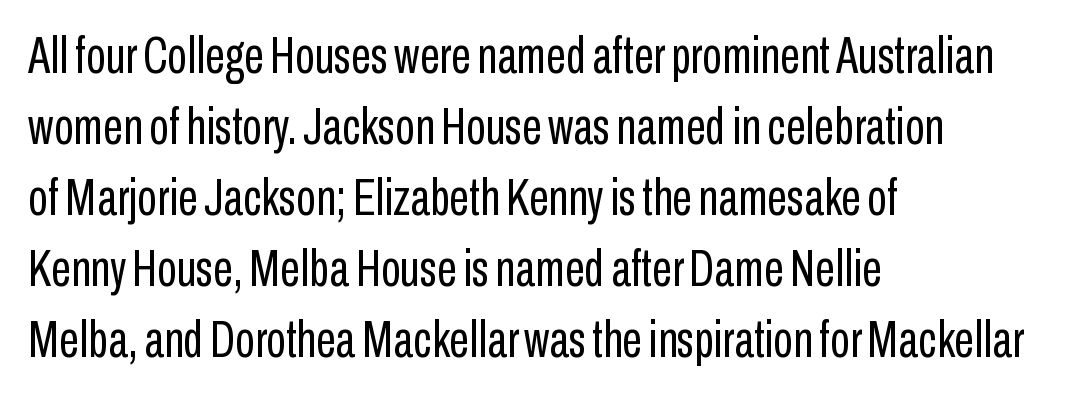
Q: Is the text bold? A: No.
Q: Is the text italic (slanted)? A: No, it is upright.
Q: Is the typeface a serif or a sans-serif typeface? A: Sans-serif.
Q: Is the text underlined? A: No.
Q: How is the paragraph aligned? A: Left-aligned.
Q: Is the spacing between letters normal or unusually wide? A: Normal.
Q: Is the spacing between lines tight, normal or loose? A: Normal.
Q: Width (condensed, normal, or wide)? A: Condensed.
Q: Stroke contrast? A: Low.
Q: x-height? A: Medium.
Q: Monospaced? A: No.
